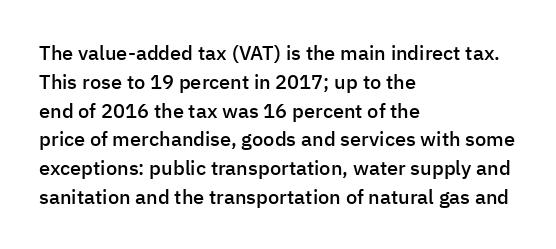
Anything drawn beneath the words? Only blank space. The line-height multiplier appears to be the usual default. Rendered with straight, roman letterforms. Each word holds together tightly as a unit, with standard inter-letter gaps. Every letter is mildly thick-stroked: semibold rather than bold. The paragraph has a hard left edge and a soft right edge.
